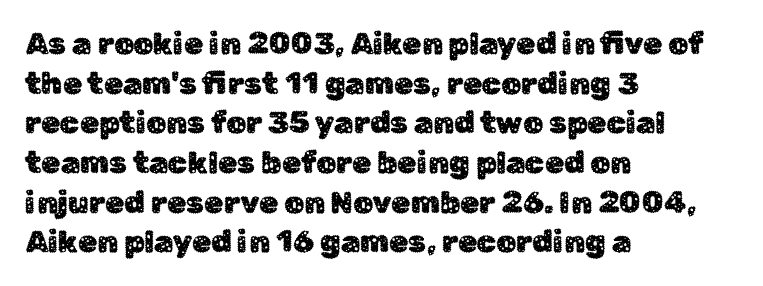
{"serif": "no", "italic": "no", "width": "normal", "stroke_contrast": "low", "x_height": "medium", "monospaced": "no", "underline": "no", "align": "left", "line_spacing": "normal", "line_spacing_ratio": 1.28, "letter_spacing": "normal", "letter_spacing_em": 0.0, "glyph_px": 31}
